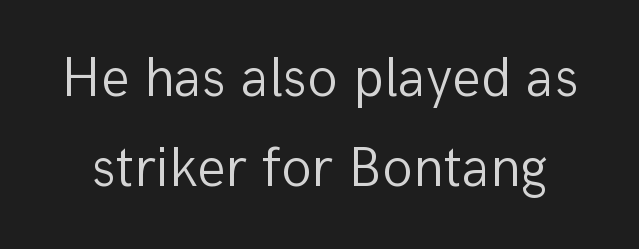
The image shows 56 px light sans-serif type, upright; set normal line spacing (1.61x), normal letter spacing, not underlined; low stroke contrast and a medium x-height.
